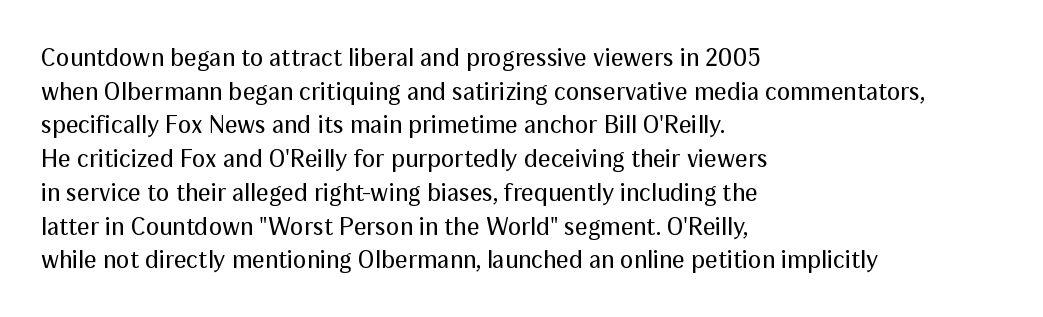
Q: Is the text bold? A: No.
Q: Is the text italic (slanted)? A: No, it is upright.
Q: Is the text underlined? A: No.
Q: How is the paragraph aligned? A: Left-aligned.
Q: Is the spacing between letters normal or unusually wide? A: Normal.
Q: Is the spacing between lines tight, normal or loose? A: Normal.
